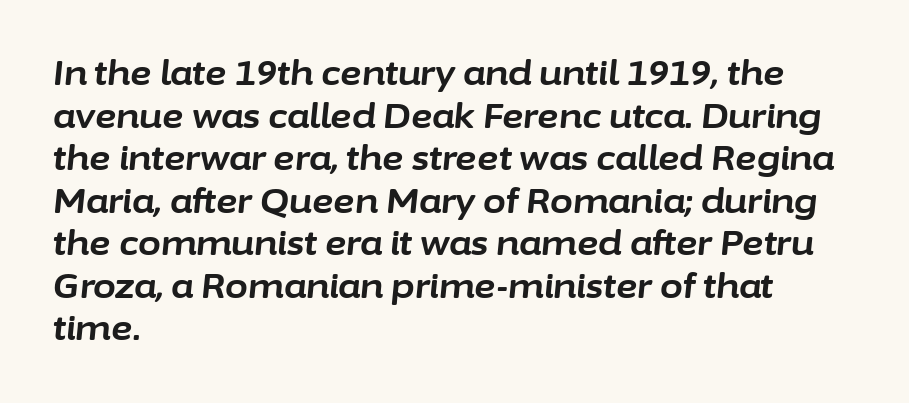
Q: Is the text bold? A: Yes.
Q: Is the text italic (slanted)? A: Yes, it leans right by about 6 degrees.
Q: Is the text underlined? A: No.
Q: How is the paragraph aligned? A: Left-aligned.
Q: Is the spacing between letters normal or unusually wide? A: Normal.
Q: Is the spacing between lines tight, normal or loose? A: Normal.
Q: Width (condensed, normal, or wide)? A: Normal.
Q: Stroke contrast? A: Low.
Q: x-height? A: Medium.
Q: Monospaced? A: No.
